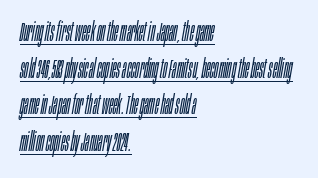
Between one letter and the next there's only the usual sliver of space. Does a line run under the words? Yes, clearly. Stem width sits at or under what a default text font uses. The block of text has a typical density, with ordinary space between rows. The rendering anchors every line to the left-hand side.
